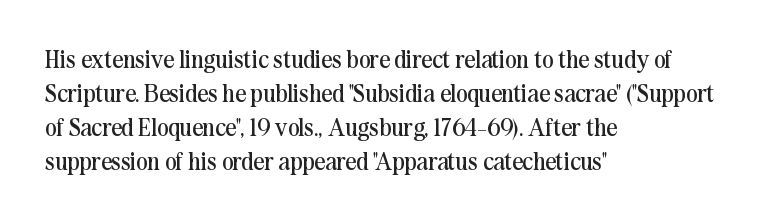
Decoration check: the copy has no underline. Teacher's note: observe the even left margin — that is flush-left alignment. Interline gaps are of average width in this sample. No chunkiness to these letters — they're not bold. These lines were composed using upright roman letters.
